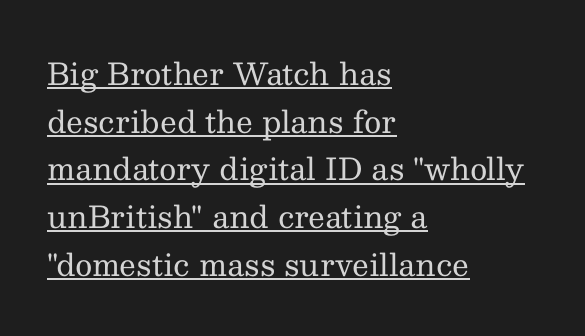
{"serif": "yes", "italic": "no", "bold": "no", "weight": "regular", "width": "normal", "stroke_contrast": "medium", "x_height": "medium", "monospaced": "no", "underline": "yes", "align": "left", "line_spacing": "normal", "line_spacing_ratio": 1.59, "letter_spacing": "normal", "letter_spacing_em": 0.0, "glyph_px": 30}
